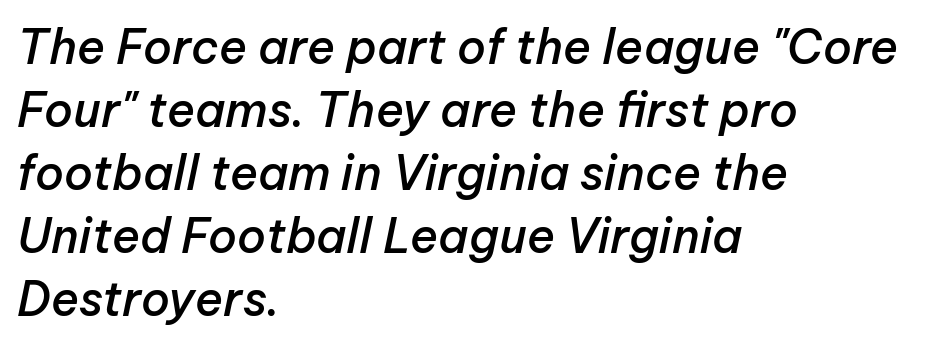
Stems and bowls a touch heavier than normal — semibold. Does the copy run flush right? No — it runs flush left. The tracking reads as untouched default to a designer's eye. Leading: standard.
